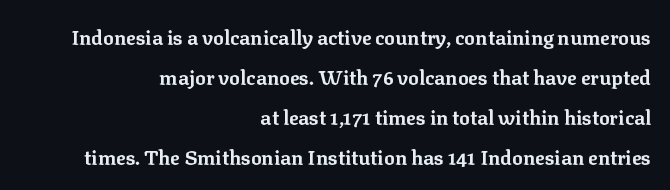
The image shows 20 px bold type, upright; set right-aligned, loose line spacing (2.0x), normal letter spacing, not underlined.
